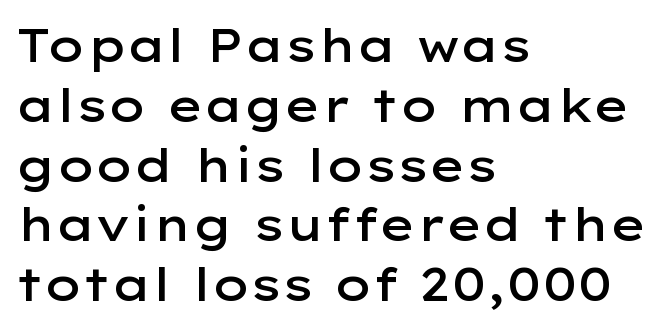
Horizontally, the lines are justified to the leading edge only. Honestly, there is no underline to notice here at all. This sample uses an upright cut, with every glyph sitting square on the baseline. Letterform terminals end flat and unadorned throughout the passage. Look at the tracking — it's just the regular setting, nothing added. Here the designer chose a conventional face with non-uniform glyph widths.
